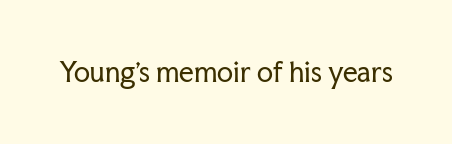
A roman cut, with each character standing at attention. Decoration check: the copy has no underline. The gaps between neighbouring characters are ordinary and unremarkable. Bold? No — there's no thickening of the strokes.
